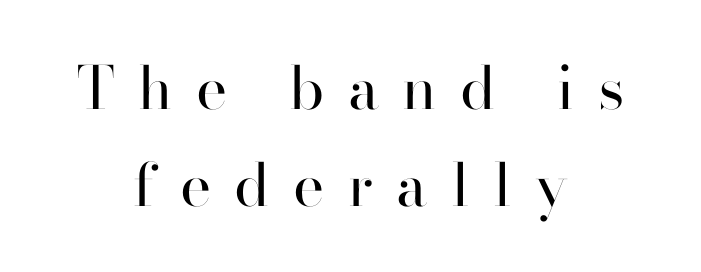
Q: Is the text bold? A: No.
Q: Is the text italic (slanted)? A: No, it is upright.
Q: Is the typeface a serif or a sans-serif typeface? A: Sans-serif.
Q: Is the text underlined? A: No.
Q: How is the paragraph aligned? A: Centered.
Q: Is the spacing between letters normal or unusually wide? A: Unusually wide.
Q: Is the spacing between lines tight, normal or loose? A: Normal.
Q: Width (condensed, normal, or wide)? A: Normal.
Q: Stroke contrast? A: High.
Q: x-height? A: Small.
Q: Monospaced? A: No.
